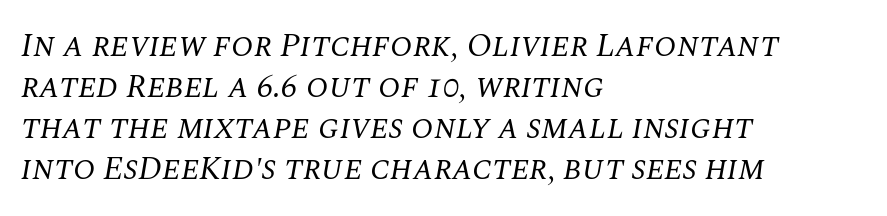
The image shows 33 px regular-weight serif type, italic (leaning right); set left-aligned, line spacing 1.24x, normal letter spacing, not underlined; medium stroke contrast and a large x-height.
